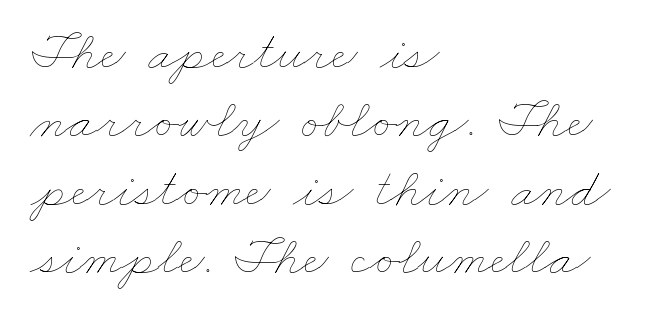
Bare-footed words on every line. Does the copy run flush right? No — it runs flush left. Spacing verdict: proportional, widths tailored to each character. Letters have the restrained weight of plain body copy at most. Spacing between characters is what you'd get straight out of the box.
